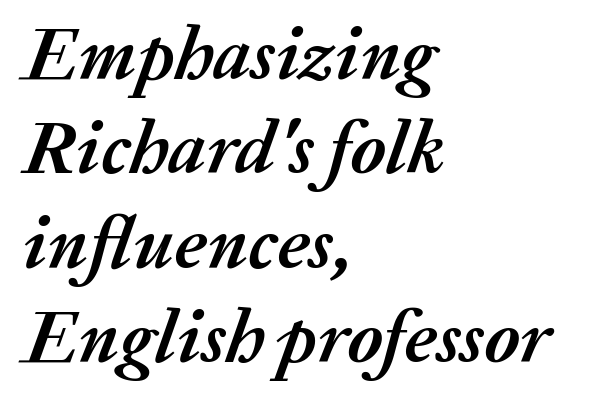
The image shows 75 px semibold type, italic (leaning right); set left-aligned, normal line spacing (1.26x), normal letter spacing, not underlined; medium stroke contrast and a medium x-height.
